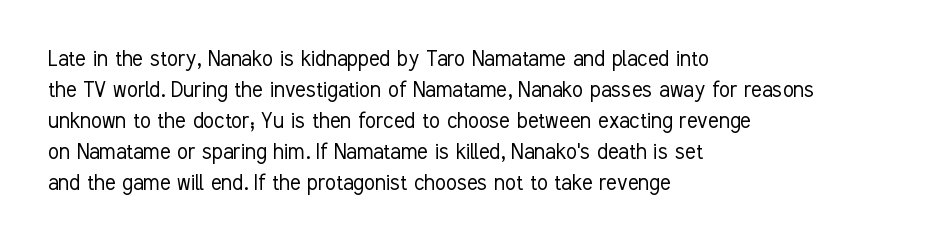
{"italic": "no", "bold": "no", "underline": "no", "align": "left", "line_spacing_ratio": 1.24, "letter_spacing": "normal", "letter_spacing_em": 0.0, "glyph_px": 25}
